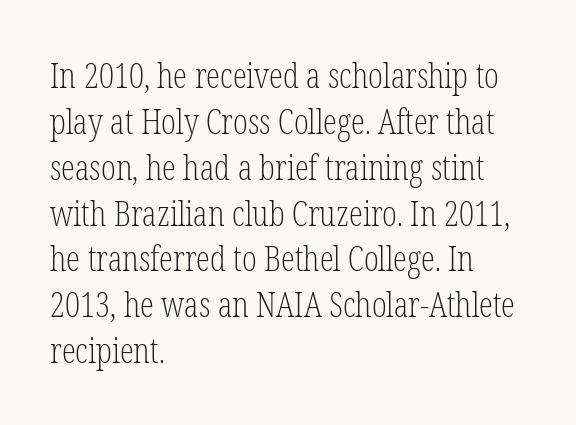
Q: Is the text bold? A: No.
Q: Is the text italic (slanted)? A: No, it is upright.
Q: Is the typeface a serif or a sans-serif typeface? A: Serif.
Q: Is the text underlined? A: No.
Q: How is the paragraph aligned? A: Left-aligned.
Q: Is the spacing between letters normal or unusually wide? A: Normal.
Q: Is the spacing between lines tight, normal or loose? A: Normal.
Q: Width (condensed, normal, or wide)? A: Condensed.
Q: Stroke contrast? A: Low.
Q: x-height? A: Medium.
Q: Monospaced? A: No.
